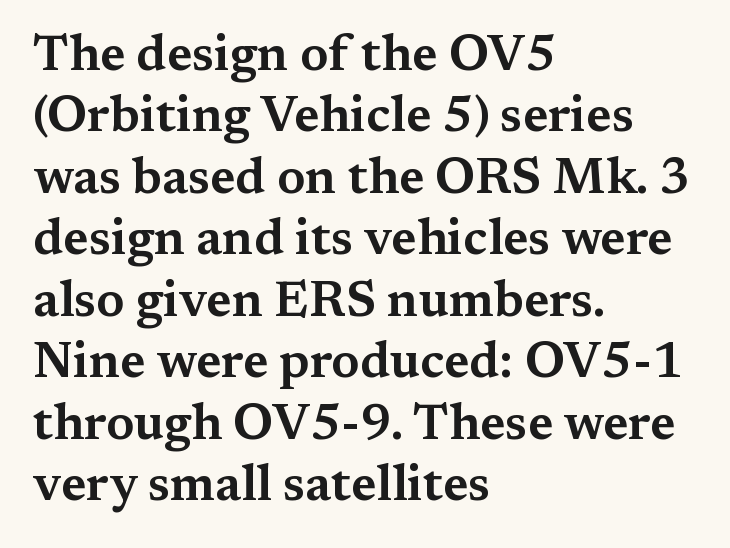
Q: Is the text italic (slanted)? A: No, it is upright.
Q: Is the typeface a serif or a sans-serif typeface? A: Serif.
Q: Is the text underlined? A: No.
Q: How is the paragraph aligned? A: Left-aligned.
Q: Is the spacing between letters normal or unusually wide? A: Normal.
Q: Width (condensed, normal, or wide)? A: Wide.
Q: Stroke contrast? A: Medium.
Q: x-height? A: Medium.
Q: Monospaced? A: No.
